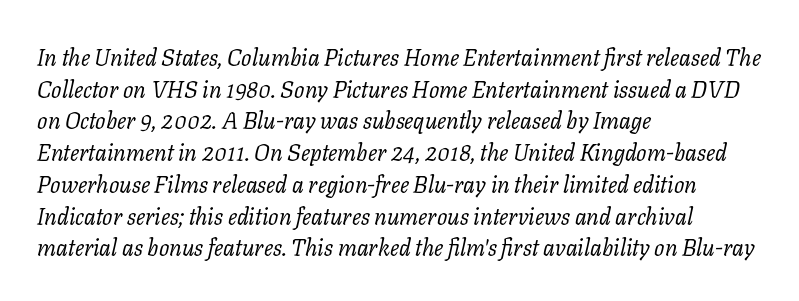
{"italic": "yes", "lean": "right", "slant_degrees": 11, "bold": "no", "underline": "no", "align": "left", "line_spacing": "normal", "line_spacing_ratio": 1.38, "letter_spacing": "normal", "letter_spacing_em": 0.0, "glyph_px": 23}
